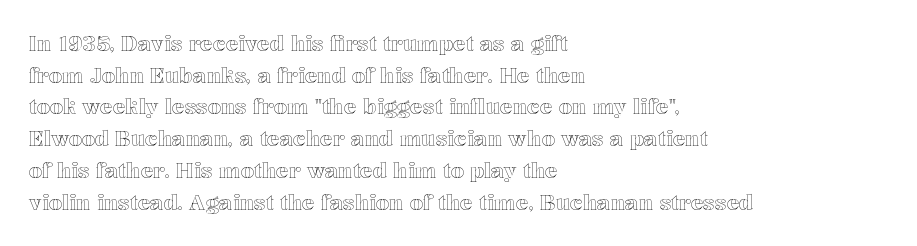
Q: Is the text italic (slanted)? A: No, it is upright.
Q: Is the text underlined? A: No.
Q: How is the paragraph aligned? A: Left-aligned.
Q: Is the spacing between letters normal or unusually wide? A: Normal.
Q: Is the spacing between lines tight, normal or loose? A: Normal.
